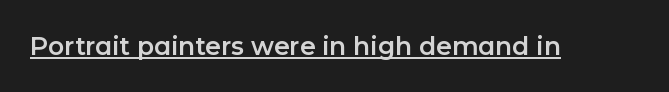
The image shows 25 px text type, upright; set normal letter spacing, underlined.
